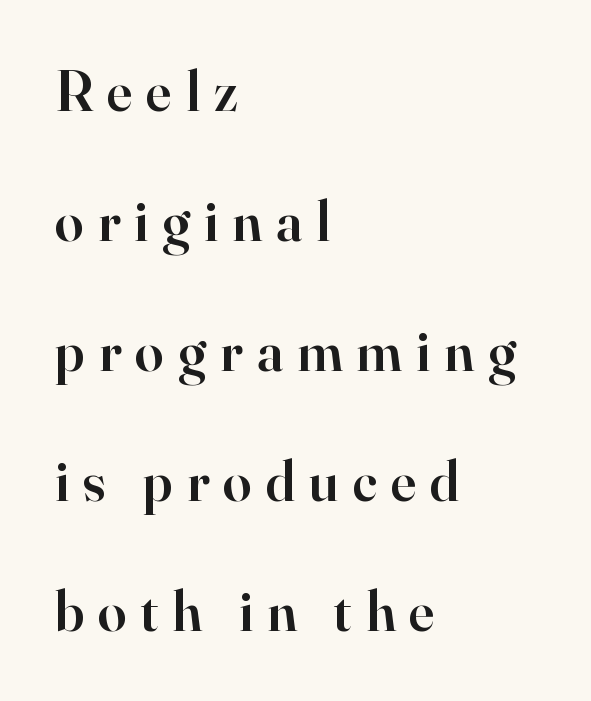
Q: Is the text bold? A: Semi-bold.
Q: Is the text italic (slanted)? A: No, it is upright.
Q: Is the typeface a serif or a sans-serif typeface? A: Serif.
Q: Is the text underlined? A: No.
Q: How is the paragraph aligned? A: Left-aligned.
Q: Is the spacing between letters normal or unusually wide? A: Unusually wide.
Q: Is the spacing between lines tight, normal or loose? A: Loose.
Q: Width (condensed, normal, or wide)? A: Normal.
Q: Stroke contrast? A: High.
Q: x-height? A: Small.
Q: Monospaced? A: No.
